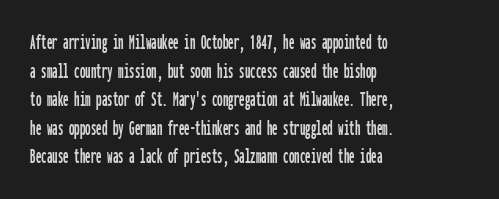
The image shows 22 px text type, upright; set left-aligned, normal line spacing (1.3x), normal letter spacing, not underlined.
